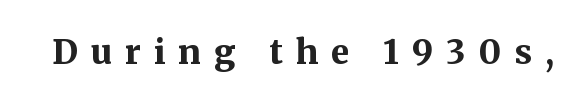
The image shows 34 px bold serif type, upright; set unusually wide letter spacing (+0.38 em), not underlined; medium stroke contrast and a medium x-height.
